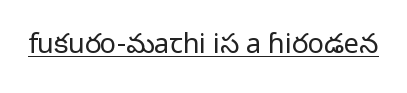
{"italic": "no", "bold": "no", "underline": "yes", "letter_spacing": "normal", "letter_spacing_em": 0.0, "glyph_px": 27}
